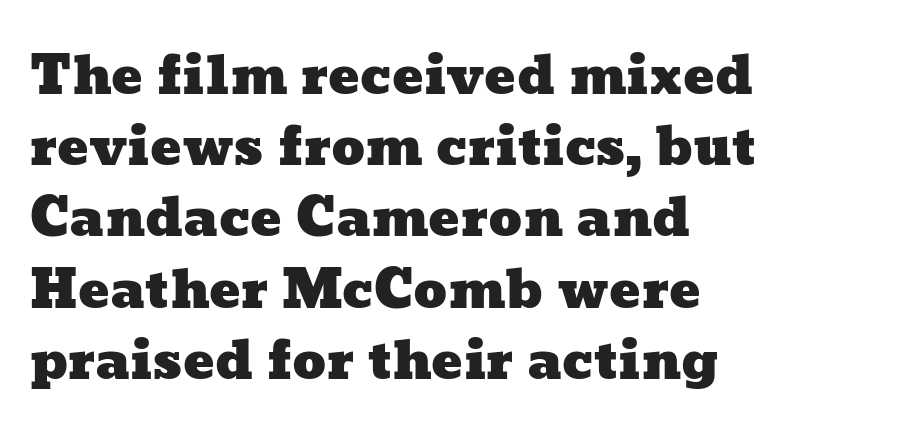
Q: Is the text underlined? A: No.
Q: How is the paragraph aligned? A: Left-aligned.
Q: Is the spacing between letters normal or unusually wide? A: Normal.
Q: Is the spacing between lines tight, normal or loose? A: Normal.
Q: Width (condensed, normal, or wide)? A: Wide.
Q: Stroke contrast? A: Low.
Q: x-height? A: Medium.
Q: Monospaced? A: No.
